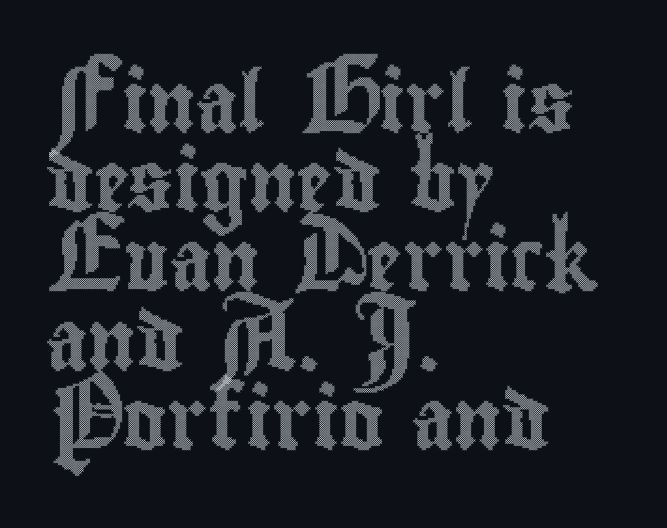
Q: Is the text italic (slanted)? A: No, it is upright.
Q: Is the text underlined? A: No.
Q: How is the paragraph aligned? A: Left-aligned.
Q: Is the spacing between letters normal or unusually wide? A: Normal.
Q: Is the spacing between lines tight, normal or loose? A: Normal.
Q: Width (condensed, normal, or wide)? A: Condensed.
Q: x-height? A: Small.
Q: Monospaced? A: No.
